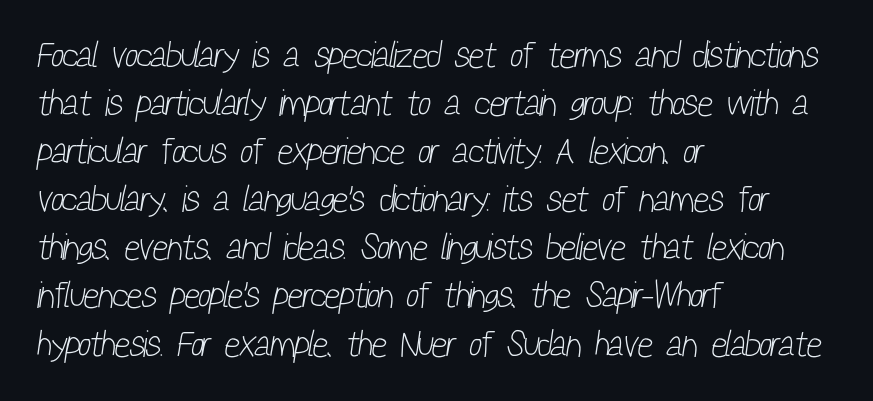
Q: Is the text bold? A: No.
Q: Is the typeface a serif or a sans-serif typeface? A: Sans-serif.
Q: Is the text underlined? A: No.
Q: How is the paragraph aligned? A: Left-aligned.
Q: Is the spacing between letters normal or unusually wide? A: Normal.
Q: Is the spacing between lines tight, normal or loose? A: Normal.
Q: Width (condensed, normal, or wide)? A: Condensed.
Q: Stroke contrast? A: Low.
Q: x-height? A: Medium.
Q: Monospaced? A: No.
